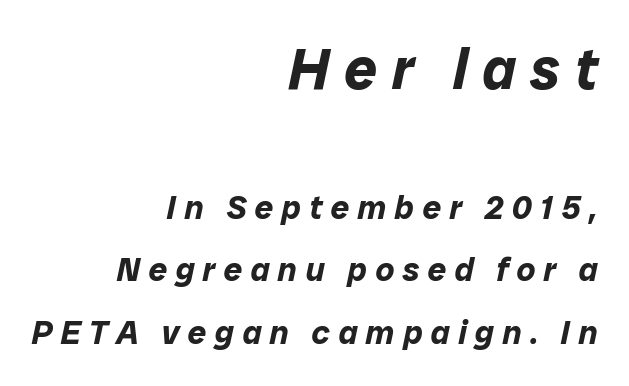
The image shows 58 px bold type, italic (leaning right); set right-aligned, line spacing 1.88x, unusually wide letter spacing (+0.25 em), not underlined; the first (top) block is 1.76x larger; low stroke contrast and a medium x-height.
